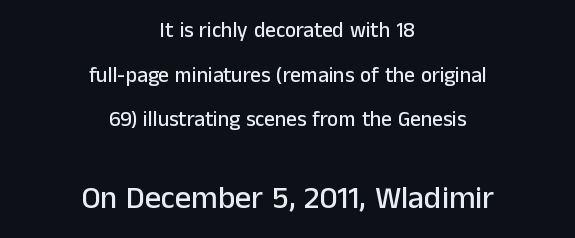
Q: Is the text italic (slanted)? A: No, it is upright.
Q: Is the typeface a serif or a sans-serif typeface? A: Sans-serif.
Q: Is the text underlined? A: No.
Q: How is the paragraph aligned? A: Centered.
Q: Is the spacing between letters normal or unusually wide? A: Normal.
Q: Is the spacing between lines tight, normal or loose? A: Loose.
Q: Which block of text is set in a larger size, the first (top) or the second (bottom)? A: The second (bottom) one.
Q: Width (condensed, normal, or wide)? A: Normal.
Q: Stroke contrast? A: Low.
Q: x-height? A: Medium.
Q: Monospaced? A: No.
